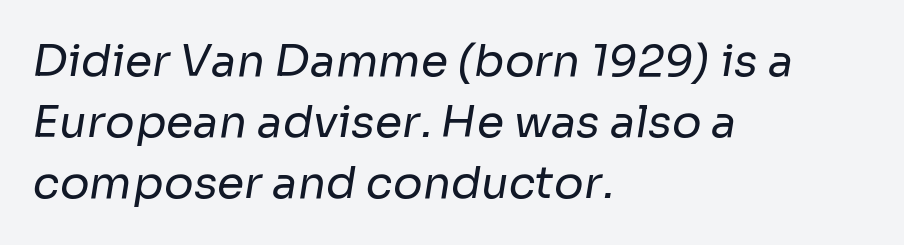
Q: Is the text bold? A: No.
Q: Is the typeface a serif or a sans-serif typeface? A: Sans-serif.
Q: Is the text underlined? A: No.
Q: How is the paragraph aligned? A: Left-aligned.
Q: Is the spacing between letters normal or unusually wide? A: Normal.
Q: Is the spacing between lines tight, normal or loose? A: Normal.
Q: Width (condensed, normal, or wide)? A: Normal.
Q: Stroke contrast? A: Low.
Q: x-height? A: Medium.
Q: Monospaced? A: No.
